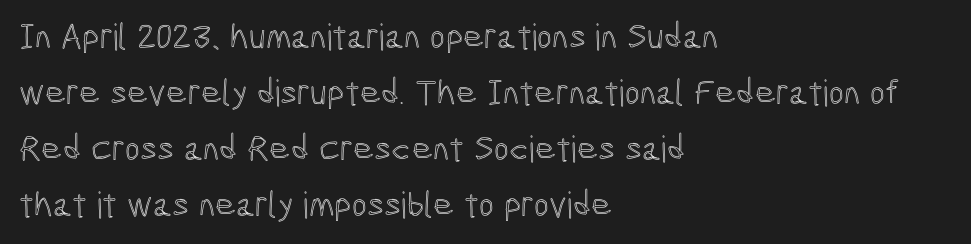
{"italic": "no", "width": "condensed", "x_height": "medium", "monospaced": "no", "underline": "no", "align": "left", "line_spacing": "normal", "line_spacing_ratio": 1.56, "letter_spacing": "normal", "letter_spacing_em": 0.0, "glyph_px": 36}
